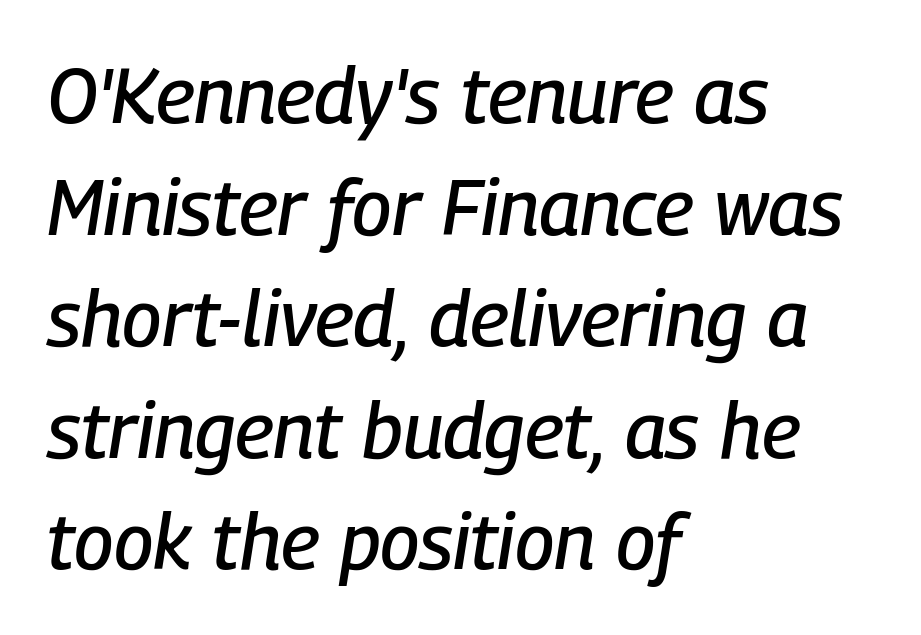
The image shows 78 px condensed type, italic (leaning right); set left-aligned, normal line spacing (1.43x), normal letter spacing, not underlined; low stroke contrast and a medium x-height.
